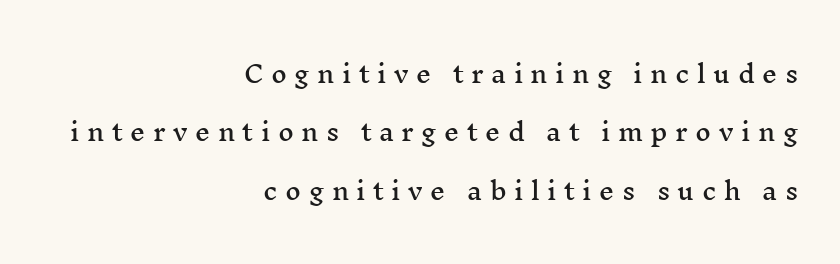
The letterforms stand isolated, each surrounded by extra space. Rendered with straight, roman letterforms. All the whitespace from short lines collects on the left. The baseline area is clear. The leading is generous, giving the passage an open texture.
